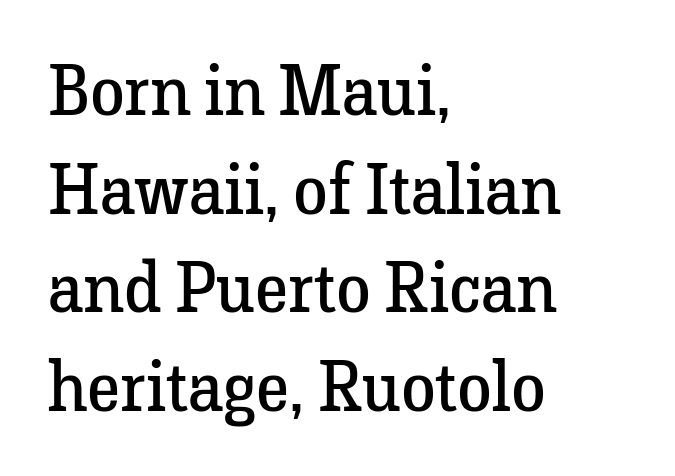
The space between consecutive lines is moderate. What kind of face is this? One with serifs. The horizontal fit of the characters is conventional and even. Tall strokes in this sample are plumb rather than angled. On a weight scale, this lands at 450 or below. You could not count columns in this text — the font is proportionally spaced.
